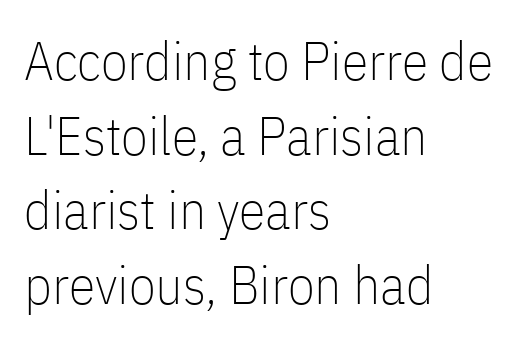
Is the block centered? No — it sits flush against the left margin. The passage shown stacks its lines at a standard gap. Ink coverage per letter is moderate at most. Words appear dense and cohesive because spacing is normal.
